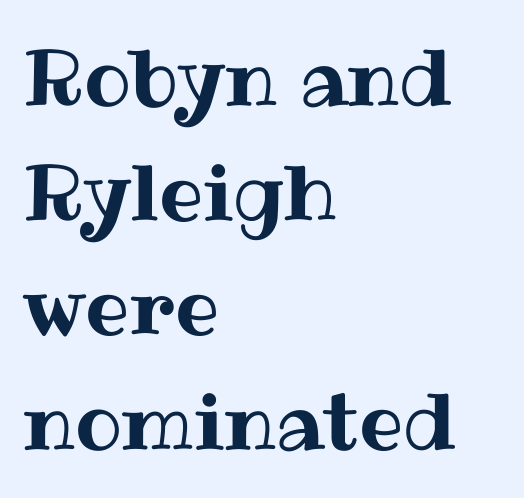
Q: Is the text italic (slanted)? A: No, it is upright.
Q: Is the text underlined? A: No.
Q: How is the paragraph aligned? A: Left-aligned.
Q: Is the spacing between letters normal or unusually wide? A: Normal.
Q: Is the spacing between lines tight, normal or loose? A: Normal.
Q: Width (condensed, normal, or wide)? A: Normal.
Q: Stroke contrast? A: Medium.
Q: x-height? A: Medium.
Q: Monospaced? A: No.
